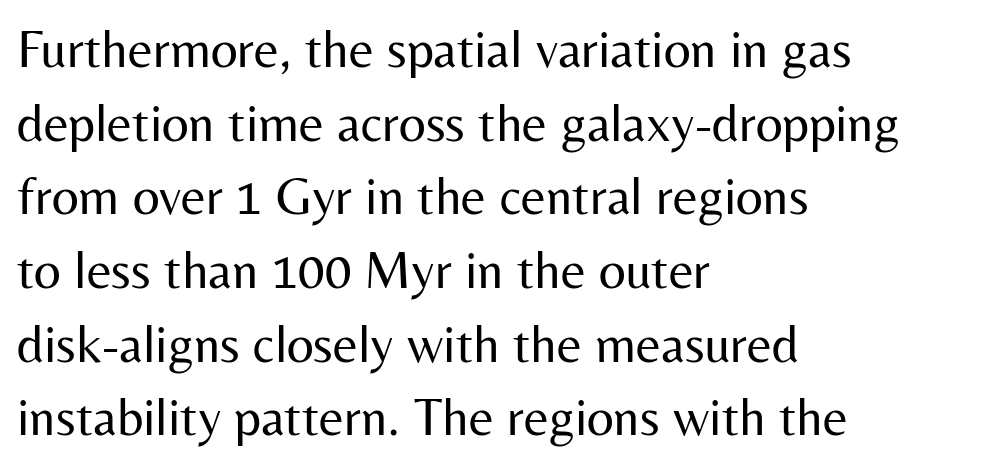
These lines are rendered in a variable-pitch font. Descenders are the only things crossing below the line. The characters are drawn with everyday or finer stroke widths. This is roman type, the default non-slanted kind. Stroke terminals: plain, sans-serif.
